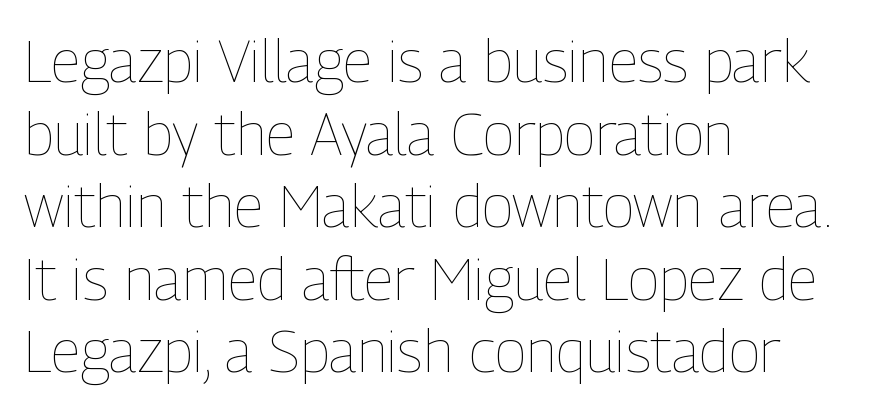
Q: Is the text bold? A: No.
Q: Is the text italic (slanted)? A: No, it is upright.
Q: Is the text underlined? A: No.
Q: How is the paragraph aligned? A: Left-aligned.
Q: Is the spacing between letters normal or unusually wide? A: Normal.
Q: Width (condensed, normal, or wide)? A: Condensed.
Q: Stroke contrast? A: Low.
Q: x-height? A: Medium.
Q: Monospaced? A: No.
